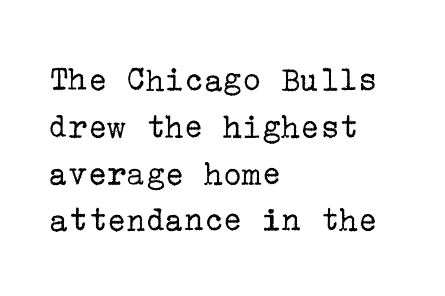
The image shows 36 px regular-weight serif type, upright; set left-aligned, normal line spacing (1.3x), normal letter spacing, not underlined; low stroke contrast and a medium x-height.
